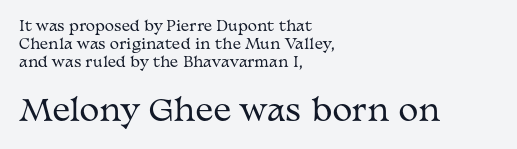
Q: Is the text bold? A: No.
Q: Is the text italic (slanted)? A: No, it is upright.
Q: Is the typeface a serif or a sans-serif typeface? A: Serif.
Q: Is the text underlined? A: No.
Q: How is the paragraph aligned? A: Left-aligned.
Q: Is the spacing between letters normal or unusually wide? A: Normal.
Q: Is the spacing between lines tight, normal or loose? A: Normal.
Q: Which block of text is set in a larger size, the first (top) or the second (bottom)? A: The second (bottom) one.
Q: Width (condensed, normal, or wide)? A: Wide.
Q: Stroke contrast? A: Medium.
Q: x-height? A: Medium.
Q: Monospaced? A: No.
